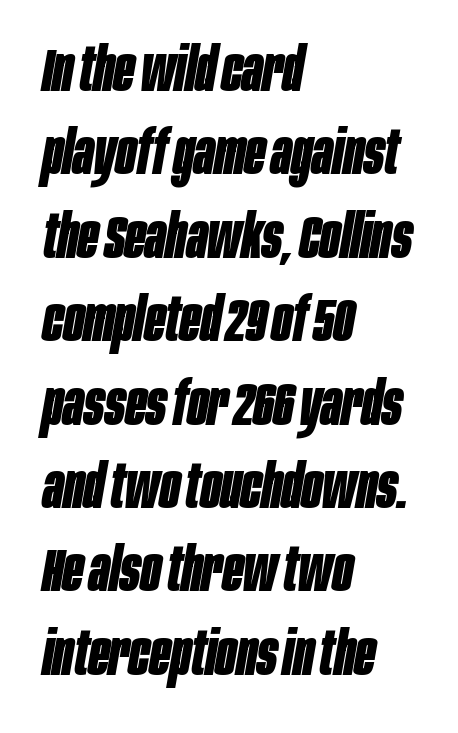
The image shows 60 px bold, condensed type, italic (leaning right); set left-aligned, normal line spacing (1.39x), normal letter spacing, not underlined; low stroke contrast and a large x-height.
